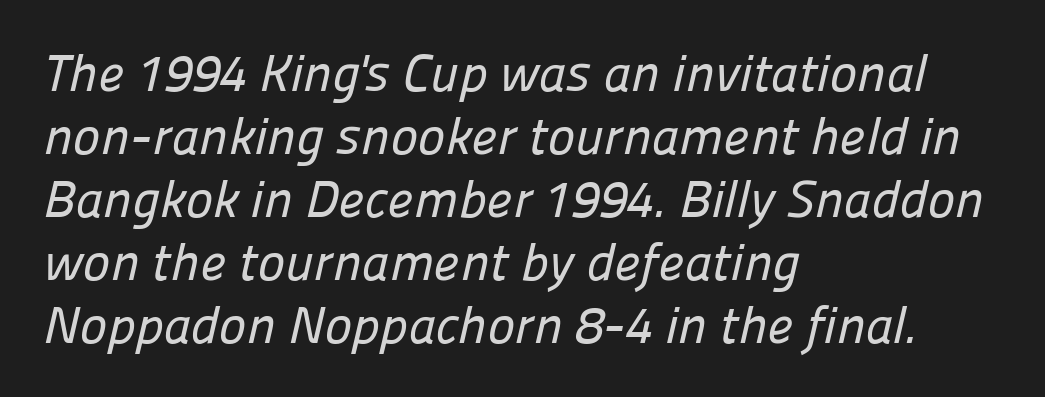
Q: Is the typeface a serif or a sans-serif typeface? A: Sans-serif.
Q: Is the text underlined? A: No.
Q: How is the paragraph aligned? A: Left-aligned.
Q: Is the spacing between letters normal or unusually wide? A: Normal.
Q: Width (condensed, normal, or wide)? A: Normal.
Q: Stroke contrast? A: Low.
Q: x-height? A: Medium.
Q: Monospaced? A: No.
